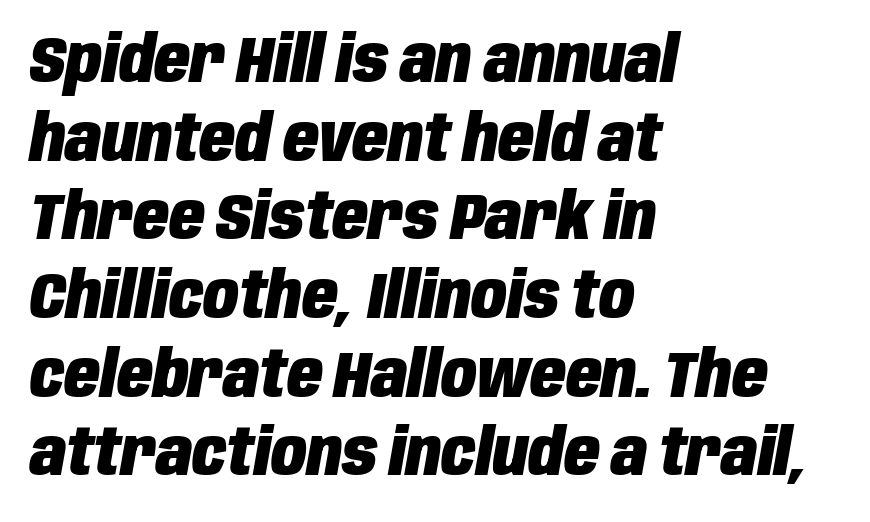
{"italic": "yes", "lean": "right", "slant_degrees": 10, "bold": "yes", "weight": "heavy", "width": "condensed", "stroke_contrast": "low", "x_height": "large", "monospaced": "no", "underline": "no", "align": "left", "line_spacing_ratio": 1.21, "letter_spacing": "normal", "letter_spacing_em": 0.0, "glyph_px": 65}
